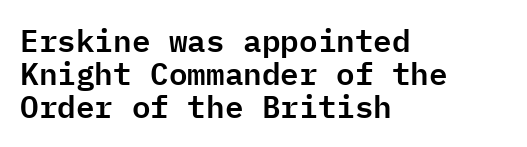
The image shows 31 px sans-serif type, upright, monospaced; set left-aligned, tight line spacing (1.06x), normal letter spacing, not underlined; low stroke contrast and a medium x-height.
